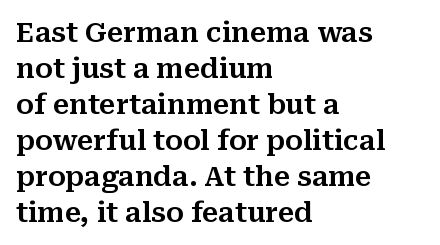
Vertically, the passage feels balanced, rows spaced as you'd expect. The face used here is rendered with its standard letterfit. The words here are not underlined. Posture: straight, roman, zero tilt.
